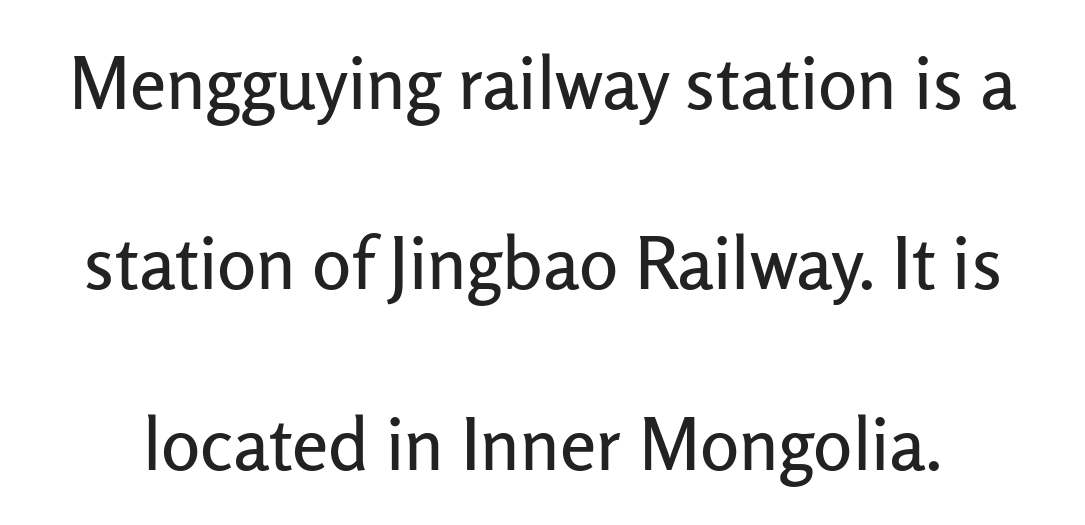
Q: Is the text italic (slanted)? A: No, it is upright.
Q: Is the typeface a serif or a sans-serif typeface? A: Sans-serif.
Q: Is the text underlined? A: No.
Q: Is the spacing between letters normal or unusually wide? A: Normal.
Q: Is the spacing between lines tight, normal or loose? A: Loose.
Q: Width (condensed, normal, or wide)? A: Normal.
Q: Stroke contrast? A: Low.
Q: x-height? A: Medium.
Q: Monospaced? A: No.
